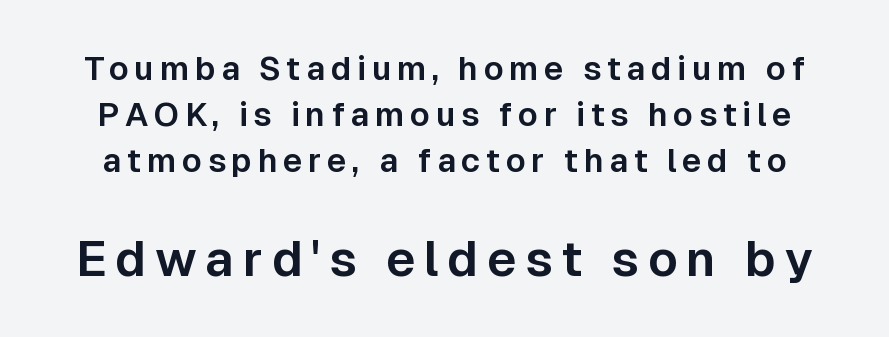
Q: Is the text italic (slanted)? A: No, it is upright.
Q: Is the typeface a serif or a sans-serif typeface? A: Sans-serif.
Q: Is the text underlined? A: No.
Q: Is the spacing between lines tight, normal or loose? A: Normal.
Q: Which block of text is set in a larger size, the first (top) or the second (bottom)? A: The second (bottom) one.
Q: Width (condensed, normal, or wide)? A: Normal.
Q: Stroke contrast? A: Low.
Q: x-height? A: Medium.
Q: Monospaced? A: No.
